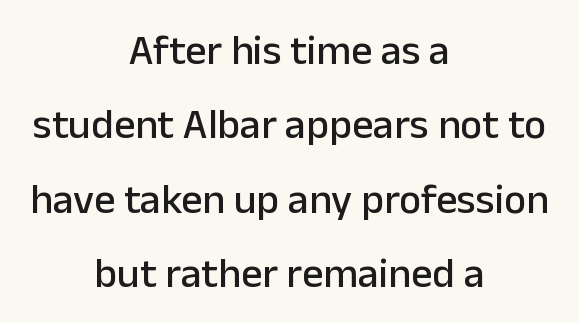
{"serif": "no", "italic": "no", "width": "normal", "stroke_contrast": "low", "x_height": "medium", "monospaced": "no", "underline": "no", "align": "center", "line_spacing_ratio": 1.77, "letter_spacing": "normal", "letter_spacing_em": 0.0, "glyph_px": 42}
